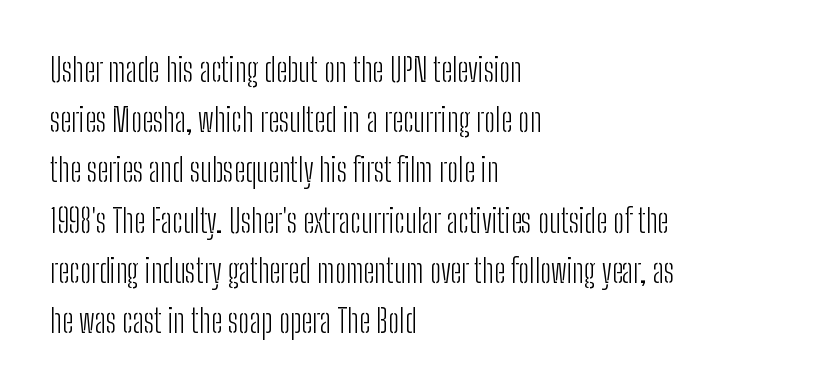
Q: Is the text bold? A: No.
Q: Is the text italic (slanted)? A: No, it is upright.
Q: Is the typeface a serif or a sans-serif typeface? A: Sans-serif.
Q: Is the text underlined? A: No.
Q: How is the paragraph aligned? A: Left-aligned.
Q: Is the spacing between letters normal or unusually wide? A: Normal.
Q: Is the spacing between lines tight, normal or loose? A: Normal.
Q: Width (condensed, normal, or wide)? A: Condensed.
Q: Stroke contrast? A: Low.
Q: x-height? A: Medium.
Q: Monospaced? A: No.
